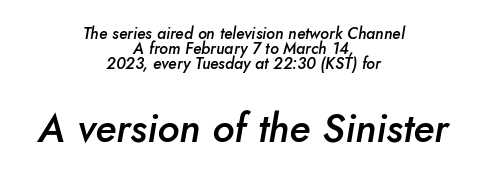
Weight: semibold (demi). Look at the tracking — it's just the regular setting, nothing added. The passage shown is not underscored anywhere. These lines are rendered in a variable-pitch font. Which chunk is bigger? The second one — the bottom block dwarfs the top. The rendering uses a small line-height, squeezing the rows.
